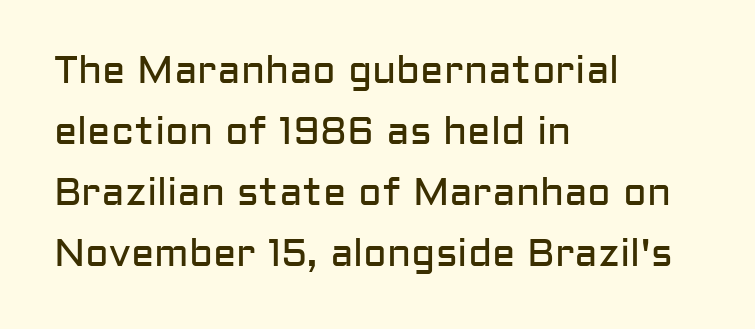
Q: Is the text bold? A: No.
Q: Is the text italic (slanted)? A: No, it is upright.
Q: Is the typeface a serif or a sans-serif typeface? A: Sans-serif.
Q: Is the text underlined? A: No.
Q: How is the paragraph aligned? A: Left-aligned.
Q: Is the spacing between letters normal or unusually wide? A: Normal.
Q: Is the spacing between lines tight, normal or loose? A: Normal.
Q: Width (condensed, normal, or wide)? A: Normal.
Q: Stroke contrast? A: Low.
Q: x-height? A: Medium.
Q: Monospaced? A: No.
